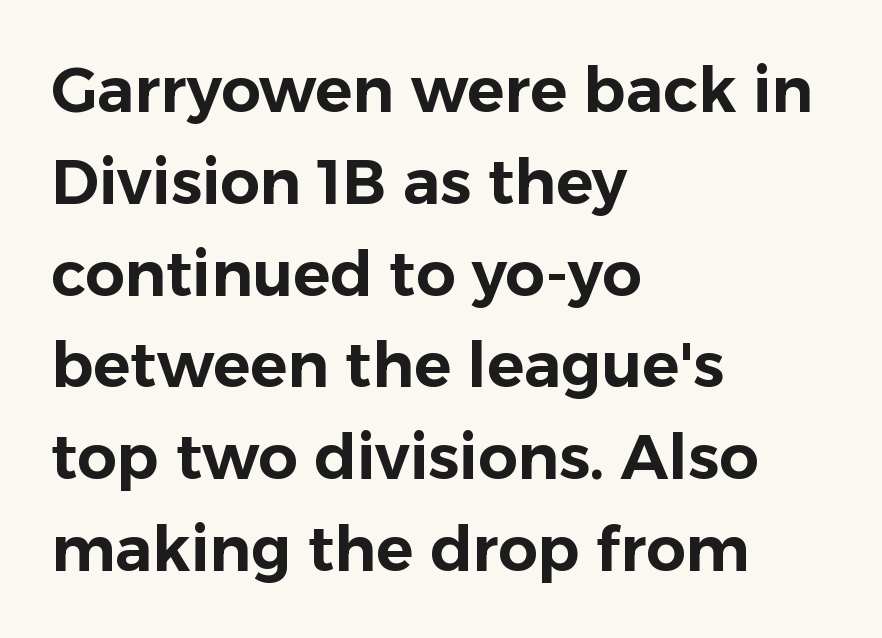
Q: Is the text italic (slanted)? A: No, it is upright.
Q: Is the typeface a serif or a sans-serif typeface? A: Sans-serif.
Q: Is the text underlined? A: No.
Q: How is the paragraph aligned? A: Left-aligned.
Q: Is the spacing between letters normal or unusually wide? A: Normal.
Q: Is the spacing between lines tight, normal or loose? A: Normal.
Q: Width (condensed, normal, or wide)? A: Normal.
Q: Stroke contrast? A: Low.
Q: x-height? A: Medium.
Q: Monospaced? A: No.
